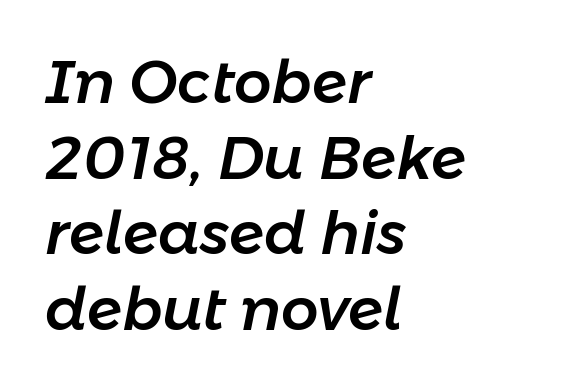
Reading down the column, the eye jumps a familiar distance to each next line. Looks like regular typesetting: each glyph gets only the width it needs. This sample uses plain, unmodified letter spacing. Descender tails drop into unmarked territory. Alignment: flush left.
